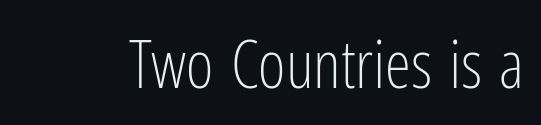
Q: Is the text bold? A: No.
Q: Is the text italic (slanted)? A: No, it is upright.
Q: Is the typeface a serif or a sans-serif typeface? A: Sans-serif.
Q: Is the text underlined? A: No.
Q: Is the spacing between letters normal or unusually wide? A: Normal.
Q: Width (condensed, normal, or wide)? A: Condensed.
Q: Stroke contrast? A: Low.
Q: x-height? A: Medium.
Q: Monospaced? A: No.
